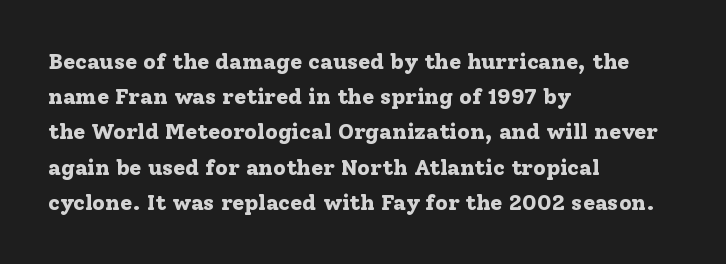
{"italic": "no", "bold": "yes", "underline": "no", "align": "left", "line_spacing": "normal", "line_spacing_ratio": 1.6, "letter_spacing": "normal", "letter_spacing_em": 0.0, "glyph_px": 22}
